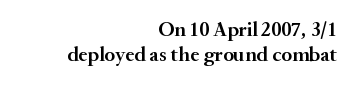
The image shows 21 px text type, upright; set right-aligned, line spacing 1.17x, normal letter spacing, not underlined.
